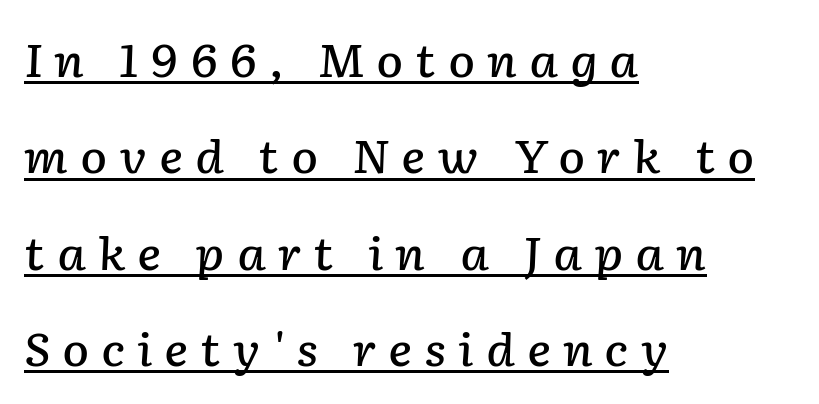
Q: Is the text bold? A: Semi-bold.
Q: Is the text italic (slanted)? A: Yes, it leans right by about 2 degrees.
Q: Is the text underlined? A: Yes.
Q: How is the paragraph aligned? A: Left-aligned.
Q: Is the spacing between letters normal or unusually wide? A: Unusually wide.
Q: Is the spacing between lines tight, normal or loose? A: Loose.
Q: Width (condensed, normal, or wide)? A: Normal.
Q: Stroke contrast? A: Low.
Q: x-height? A: Medium.
Q: Monospaced? A: No.
